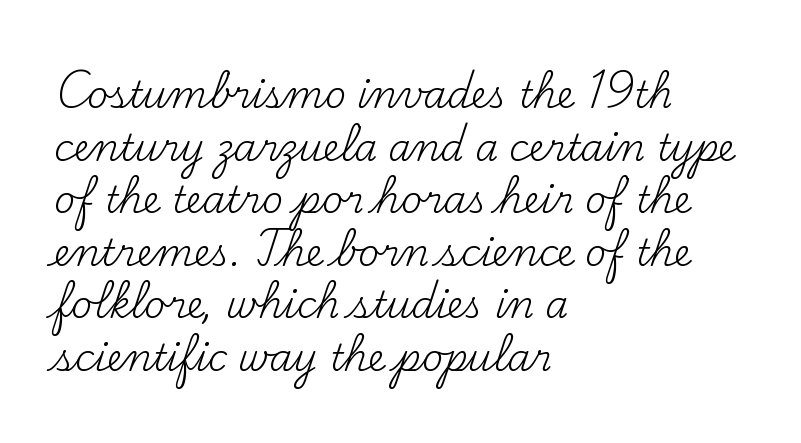
The image shows 37 px regular-weight serif type; set left-aligned, normal line spacing (1.42x), normal letter spacing, not underlined; medium stroke contrast and a small x-height.
